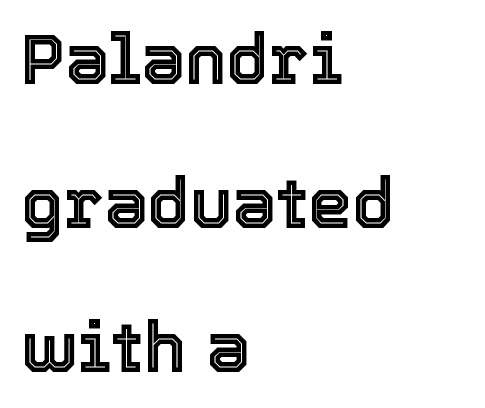
Notice how the passage keeps a crisp vertical edge on the left only. If you drew a line through each stem, it would be perfectly vertical. Each row of text sits above clean, open space. Is this a fixed-width face? No — the glyphs have proportional, varying widths. What's the leading like? Stretched, with rows far apart.
